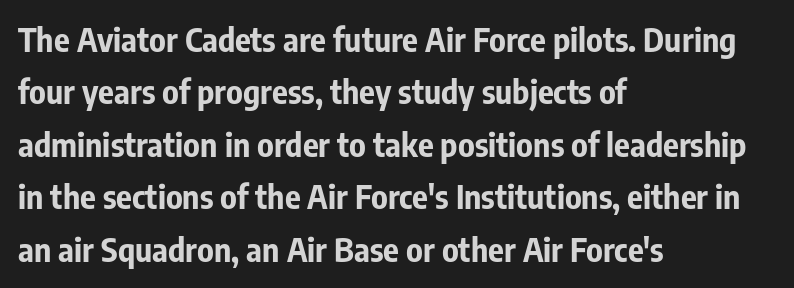
Q: Is the text bold? A: Yes.
Q: Is the text italic (slanted)? A: No, it is upright.
Q: Is the typeface a serif or a sans-serif typeface? A: Sans-serif.
Q: Is the text underlined? A: No.
Q: How is the paragraph aligned? A: Left-aligned.
Q: Is the spacing between letters normal or unusually wide? A: Normal.
Q: Is the spacing between lines tight, normal or loose? A: Normal.
Q: Width (condensed, normal, or wide)? A: Condensed.
Q: Stroke contrast? A: Low.
Q: x-height? A: Medium.
Q: Monospaced? A: No.
